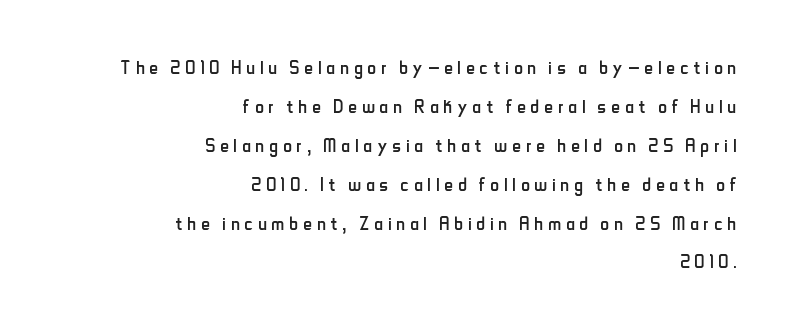
{"italic": "no", "bold": "no", "underline": "no", "align": "right", "line_spacing": "normal", "line_spacing_ratio": 1.62, "letter_spacing": "wide", "letter_spacing_em": 0.21, "glyph_px": 24}
